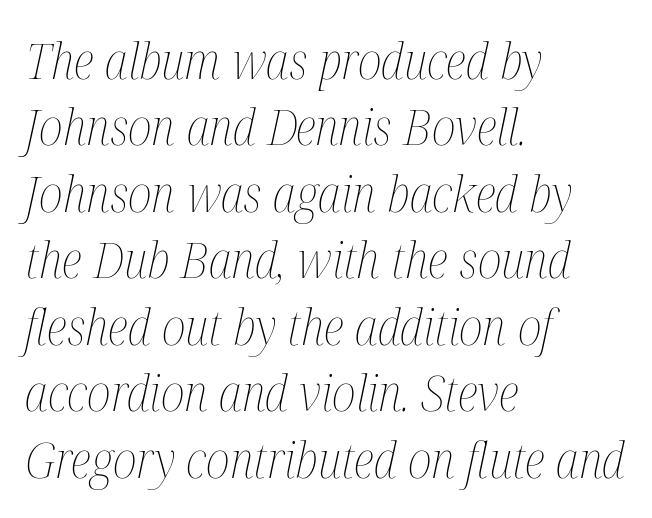
The image shows 50 px thin, condensed type, italic (leaning right); set left-aligned, normal line spacing (1.33x), normal letter spacing, not underlined; medium stroke contrast and a medium x-height.
